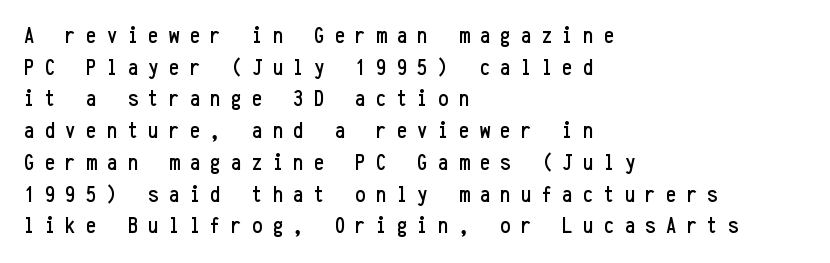
{"italic": "no", "underline": "no", "align": "left", "line_spacing": "normal", "line_spacing_ratio": 1.38, "letter_spacing": "wide", "letter_spacing_em": 0.45, "glyph_px": 23}
